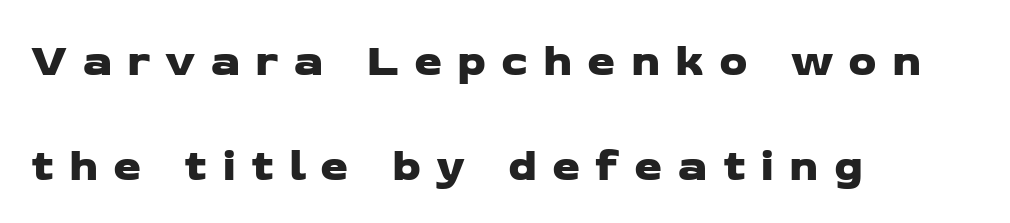
{"serif": "no", "width": "wide", "stroke_contrast": "low", "x_height": "medium", "monospaced": "no", "underline": "no", "align": "left", "line_spacing": "loose", "line_spacing_ratio": 2.34, "letter_spacing": "wide", "letter_spacing_em": 0.33, "glyph_px": 45}
